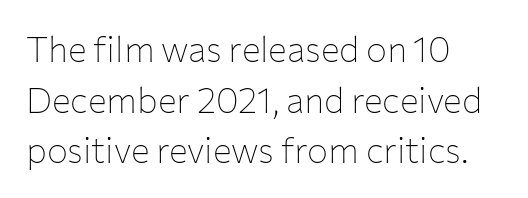
{"serif": "no", "italic": "no", "bold": "no", "weight": "thin", "width": "normal", "stroke_contrast": "low", "x_height": "medium", "monospaced": "no", "underline": "no", "align": "left", "line_spacing": "normal", "line_spacing_ratio": 1.45, "letter_spacing": "normal", "letter_spacing_em": 0.0, "glyph_px": 35}
